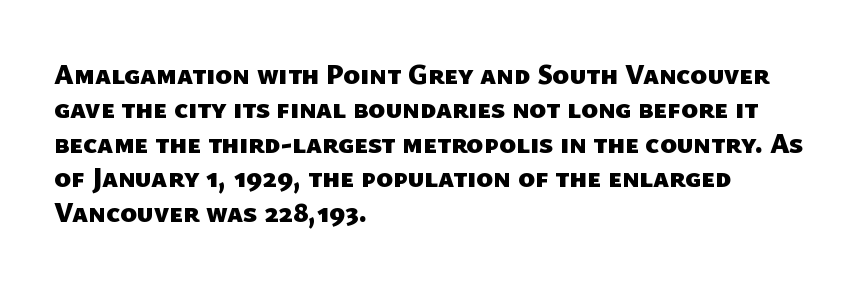
{"serif": "no", "bold": "yes", "weight": "heavy", "width": "normal", "stroke_contrast": "low", "x_height": "medium", "monospaced": "no", "underline": "no", "align": "left", "line_spacing_ratio": 1.23, "letter_spacing": "normal", "letter_spacing_em": 0.0, "glyph_px": 28}
